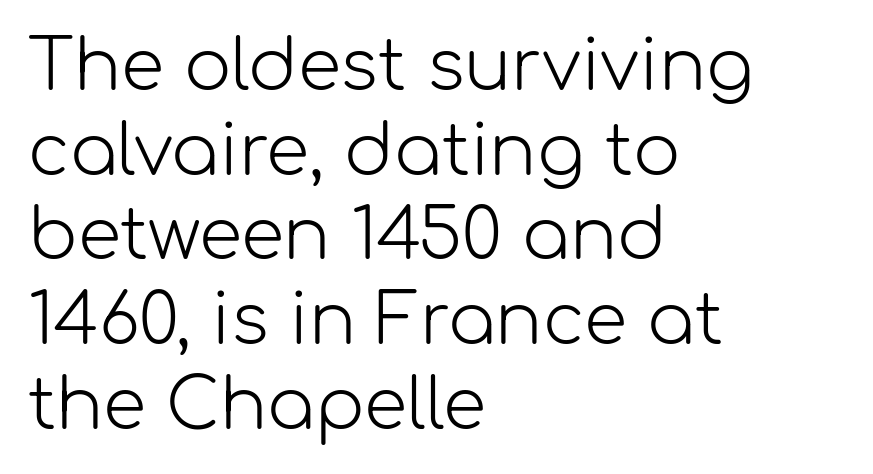
The image shows 70 px light sans-serif type, upright; set left-aligned, line spacing 1.21x, normal letter spacing, not underlined; low stroke contrast and a medium x-height.
